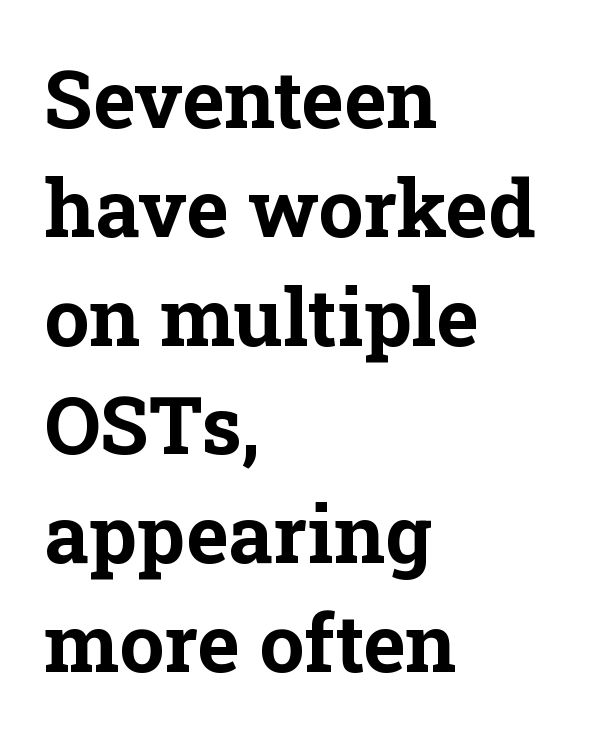
{"serif": "yes", "italic": "no", "bold": "yes", "weight": "bold", "width": "normal", "stroke_contrast": "low", "x_height": "medium", "monospaced": "no", "underline": "no", "align": "left", "line_spacing": "normal", "line_spacing_ratio": 1.36, "letter_spacing": "normal", "letter_spacing_em": 0.0, "glyph_px": 80}
